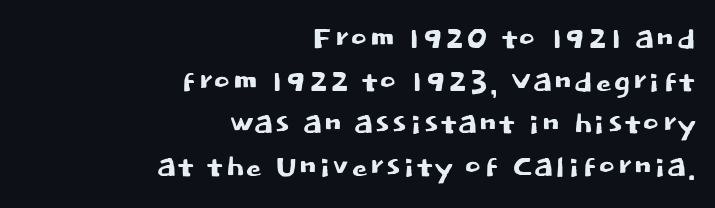
Line endings align vertically; line beginnings do not. The face used here is proportionally spaced, like ordinary book or web type. Any mark beneath the type? The region is blank. To sum up the face: it is a sans, with no serifs.
